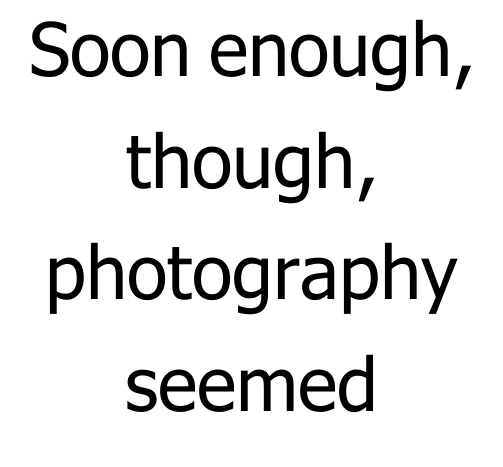
Q: Is the text bold? A: No.
Q: Is the text italic (slanted)? A: No, it is upright.
Q: Is the typeface a serif or a sans-serif typeface? A: Sans-serif.
Q: Is the text underlined? A: No.
Q: How is the paragraph aligned? A: Centered.
Q: Is the spacing between letters normal or unusually wide? A: Normal.
Q: Is the spacing between lines tight, normal or loose? A: Normal.
Q: Width (condensed, normal, or wide)? A: Normal.
Q: Stroke contrast? A: Low.
Q: x-height? A: Medium.
Q: Monospaced? A: No.
